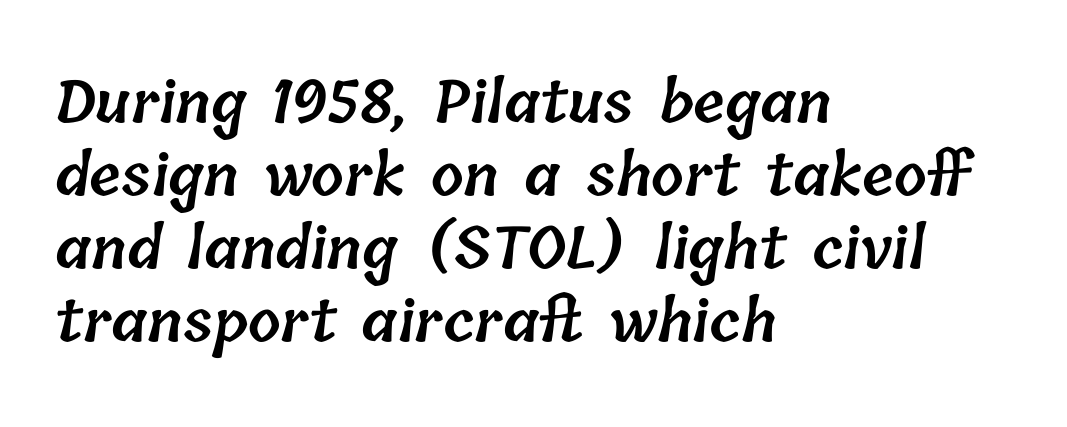
{"bold": "semi", "weight": "semibold", "width": "normal", "stroke_contrast": "low", "x_height": "medium", "monospaced": "no", "underline": "no", "align": "left", "line_spacing": "normal", "line_spacing_ratio": 1.26, "letter_spacing": "normal", "letter_spacing_em": 0.0, "glyph_px": 58}
